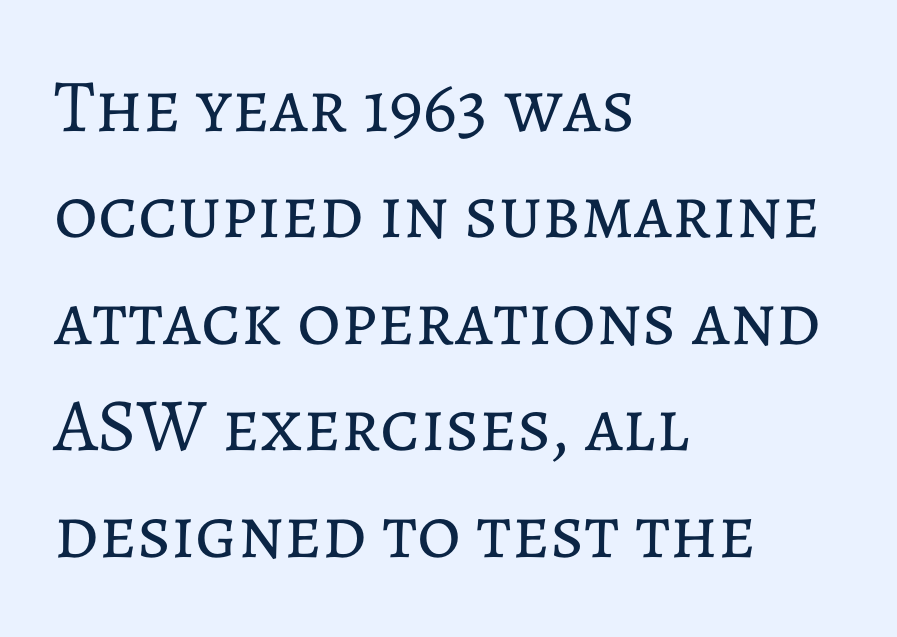
The rendering uses natural spacing where letterforms have individual widths. Every stem runs plumb, perpendicular to the baseline. Horizontally, the lines are justified to the leading edge only. No heavy texture on the line: the type isn't bold. Rows of type keep a routine distance in the vertical direction.
